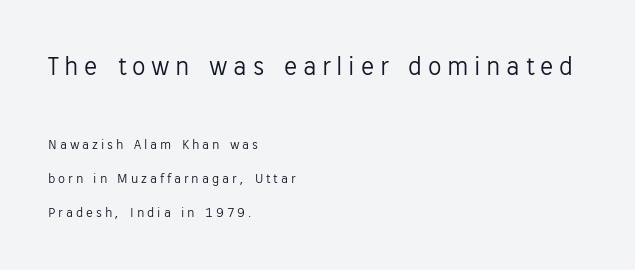
{"italic": "no", "bold": "no", "underline": "no", "align": "left", "line_spacing": "loose", "line_spacing_ratio": 2.42, "letter_spacing": "wide", "letter_spacing_em": 0.21, "larger_block": "first", "size_ratio": 1.93, "glyph_px": 27}
